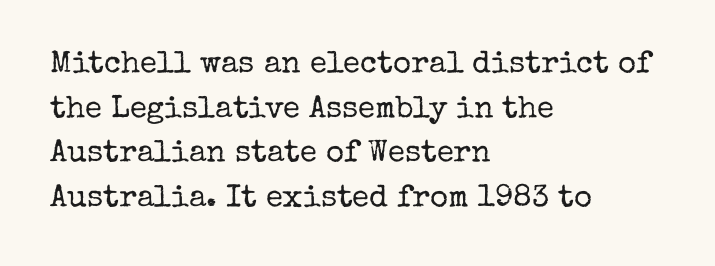
Q: Is the text bold? A: No.
Q: Is the text italic (slanted)? A: No, it is upright.
Q: Is the typeface a serif or a sans-serif typeface? A: Serif.
Q: Is the text underlined? A: No.
Q: How is the paragraph aligned? A: Left-aligned.
Q: Is the spacing between letters normal or unusually wide? A: Normal.
Q: Is the spacing between lines tight, normal or loose? A: Normal.
Q: Width (condensed, normal, or wide)? A: Normal.
Q: Stroke contrast? A: Low.
Q: x-height? A: Medium.
Q: Monospaced? A: No.
